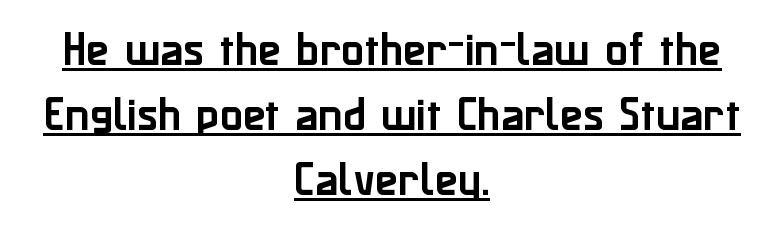
{"serif": "no", "italic": "no", "width": "normal", "stroke_contrast": "low", "x_height": "medium", "monospaced": "no", "underline": "yes", "align": "center", "line_spacing_ratio": 1.71, "letter_spacing": "normal", "letter_spacing_em": 0.0, "glyph_px": 38}
